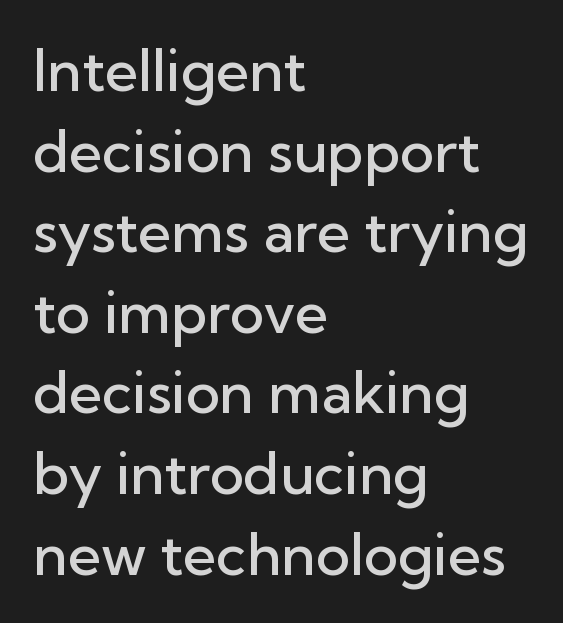
{"serif": "no", "italic": "no", "bold": "semi", "weight": "semibold", "width": "normal", "stroke_contrast": "low", "x_height": "medium", "monospaced": "no", "underline": "no", "align": "left", "line_spacing": "normal", "line_spacing_ratio": 1.39, "letter_spacing": "normal", "letter_spacing_em": 0.0, "glyph_px": 58}
